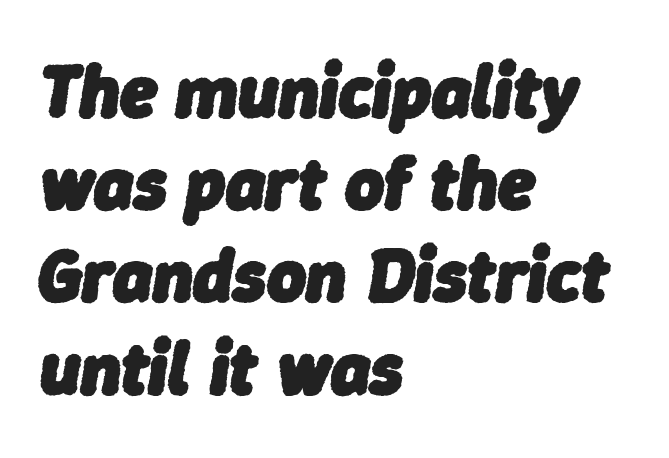
The image shows 75 px heavy type, italic (leaning right); set left-aligned, line spacing 1.23x, normal letter spacing, not underlined; low stroke contrast and a medium x-height.
